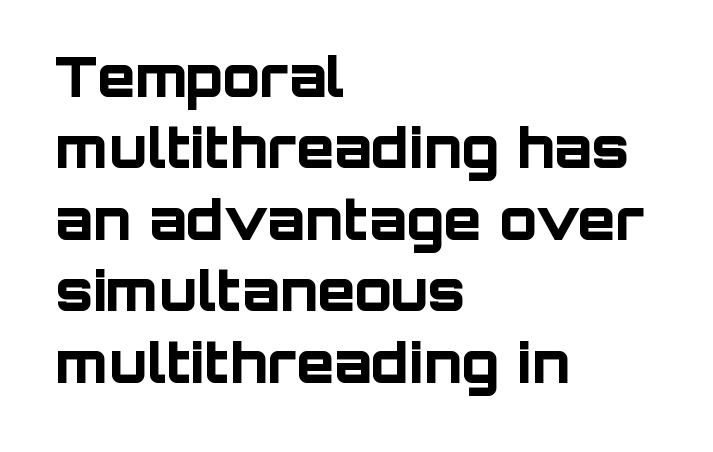
{"serif": "no", "italic": "no", "bold": "yes", "weight": "bold", "width": "normal", "stroke_contrast": "low", "x_height": "large", "monospaced": "no", "underline": "no", "align": "left", "line_spacing": "normal", "line_spacing_ratio": 1.3, "letter_spacing": "normal", "letter_spacing_em": 0.0, "glyph_px": 55}
